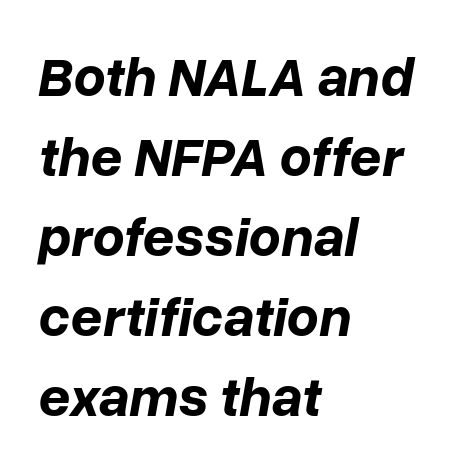
{"italic": "yes", "lean": "right", "slant_degrees": 10, "bold": "yes", "weight": "bold", "width": "normal", "stroke_contrast": "low", "x_height": "medium", "monospaced": "no", "underline": "no", "align": "left", "line_spacing": "normal", "line_spacing_ratio": 1.43, "letter_spacing": "normal", "letter_spacing_em": 0.0, "glyph_px": 56}
